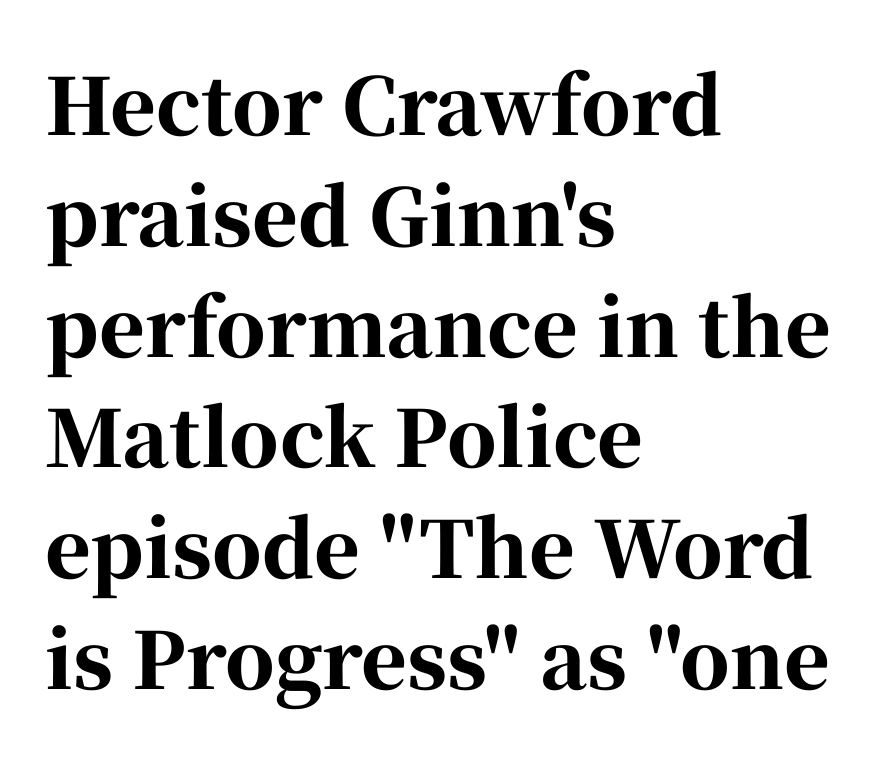
Q: Is the text bold? A: Yes.
Q: Is the text italic (slanted)? A: No, it is upright.
Q: Is the typeface a serif or a sans-serif typeface? A: Serif.
Q: Is the text underlined? A: No.
Q: How is the paragraph aligned? A: Left-aligned.
Q: Is the spacing between letters normal or unusually wide? A: Normal.
Q: Is the spacing between lines tight, normal or loose? A: Normal.
Q: Width (condensed, normal, or wide)? A: Normal.
Q: Stroke contrast? A: High.
Q: x-height? A: Medium.
Q: Monospaced? A: No.
